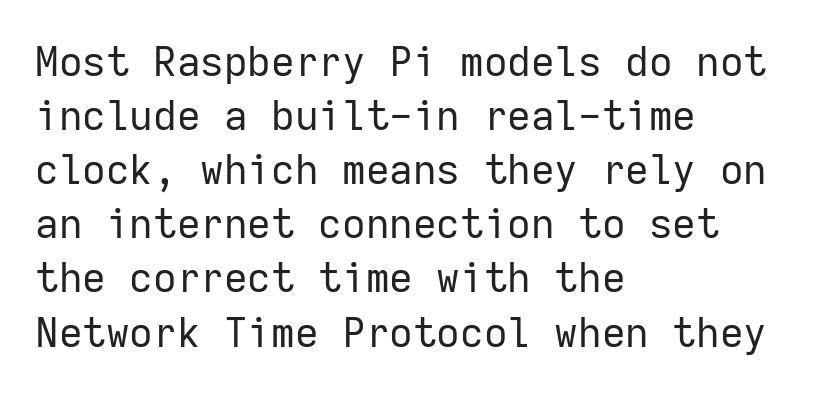
Q: Is the text bold? A: No.
Q: Is the text italic (slanted)? A: No, it is upright.
Q: Is the typeface a serif or a sans-serif typeface? A: Sans-serif.
Q: Is the text underlined? A: No.
Q: How is the paragraph aligned? A: Left-aligned.
Q: Is the spacing between letters normal or unusually wide? A: Normal.
Q: Is the spacing between lines tight, normal or loose? A: Normal.
Q: Width (condensed, normal, or wide)? A: Normal.
Q: Stroke contrast? A: Low.
Q: x-height? A: Medium.
Q: Monospaced? A: Yes.
